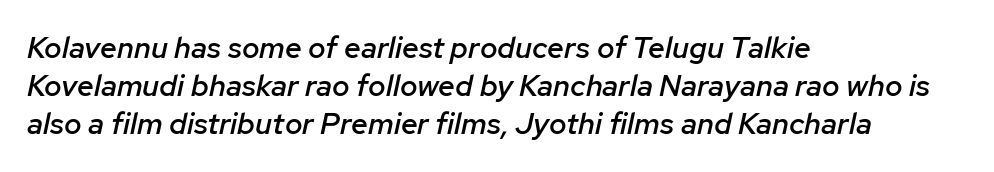
{"italic": "yes", "lean": "right", "slant_degrees": 12, "bold": "semi", "weight": "semibold", "width": "normal", "stroke_contrast": "low", "x_height": "medium", "monospaced": "no", "underline": "no", "align": "left", "line_spacing": "normal", "line_spacing_ratio": 1.27, "letter_spacing": "normal", "letter_spacing_em": 0.0, "glyph_px": 30}
